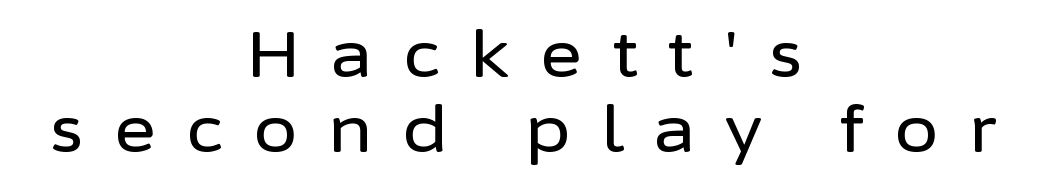
Q: Is the text italic (slanted)? A: No, it is upright.
Q: Is the typeface a serif or a sans-serif typeface? A: Sans-serif.
Q: Is the text underlined? A: No.
Q: How is the paragraph aligned? A: Centered.
Q: Is the spacing between letters normal or unusually wide? A: Unusually wide.
Q: Width (condensed, normal, or wide)? A: Normal.
Q: Stroke contrast? A: Low.
Q: x-height? A: Medium.
Q: Monospaced? A: No.
